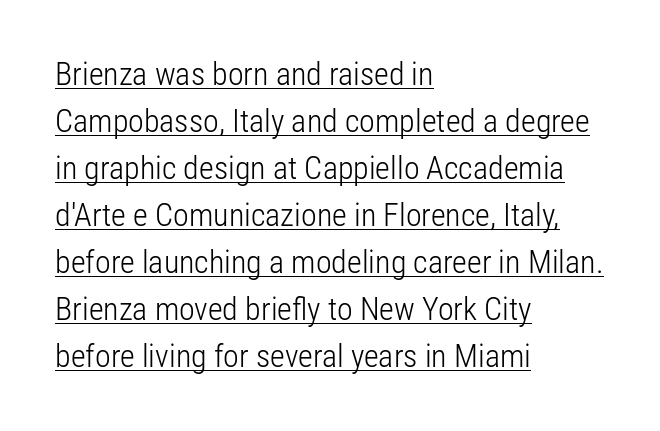
Q: Is the text bold? A: No.
Q: Is the text italic (slanted)? A: No, it is upright.
Q: Is the typeface a serif or a sans-serif typeface? A: Sans-serif.
Q: Is the text underlined? A: Yes.
Q: How is the paragraph aligned? A: Left-aligned.
Q: Is the spacing between letters normal or unusually wide? A: Normal.
Q: Is the spacing between lines tight, normal or loose? A: Normal.
Q: Width (condensed, normal, or wide)? A: Condensed.
Q: Stroke contrast? A: Low.
Q: x-height? A: Medium.
Q: Monospaced? A: No.
